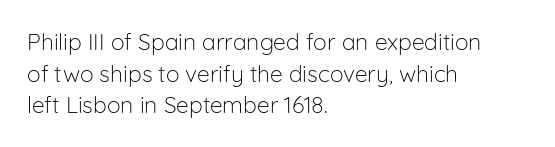
The image shows 23 px text type, upright; set left-aligned, normal line spacing (1.37x), normal letter spacing, not underlined.
